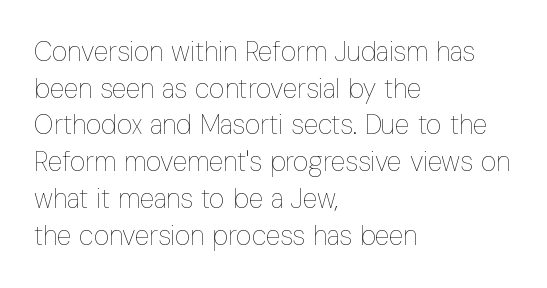
The image shows 27 px text type, upright; set left-aligned, normal line spacing (1.36x), normal letter spacing, not underlined.
